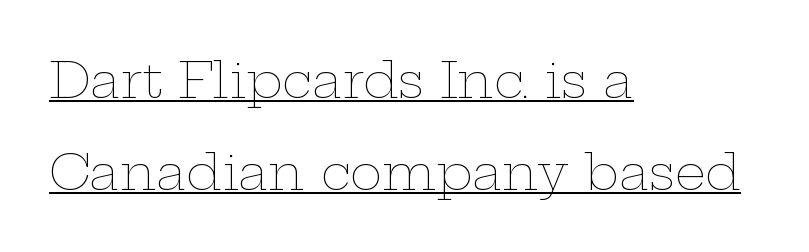
{"italic": "no", "bold": "no", "weight": "thin", "width": "wide", "stroke_contrast": "low", "x_height": "medium", "monospaced": "no", "underline": "yes", "align": "left", "line_spacing_ratio": 1.87, "letter_spacing": "normal", "letter_spacing_em": 0.0, "glyph_px": 49}
